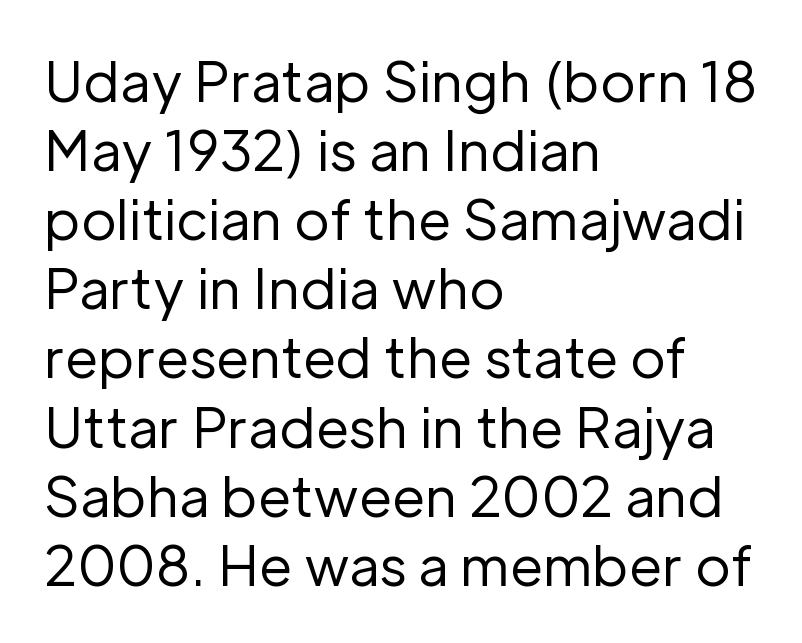
{"serif": "no", "italic": "no", "bold": "no", "weight": "regular", "width": "normal", "stroke_contrast": "low", "x_height": "medium", "monospaced": "no", "underline": "no", "align": "left", "line_spacing": "normal", "line_spacing_ratio": 1.28, "letter_spacing": "normal", "letter_spacing_em": 0.0, "glyph_px": 54}
